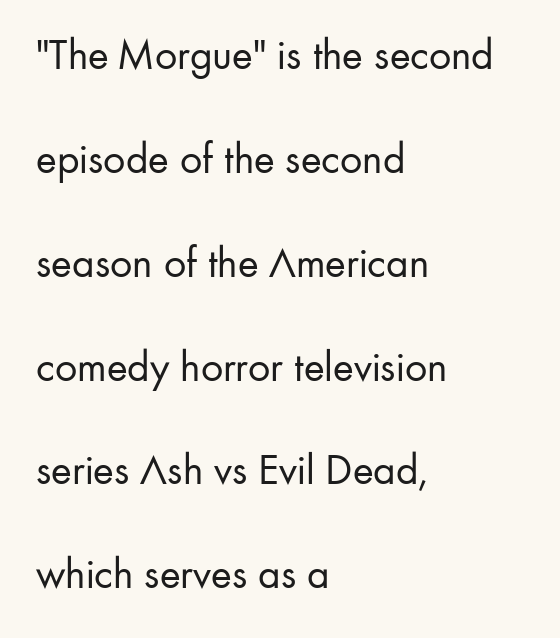
{"serif": "no", "italic": "no", "bold": "no", "weight": "regular", "width": "normal", "stroke_contrast": "low", "x_height": "small", "monospaced": "no", "underline": "no", "align": "left", "line_spacing": "loose", "line_spacing_ratio": 2.36, "letter_spacing": "normal", "letter_spacing_em": 0.0, "glyph_px": 44}
